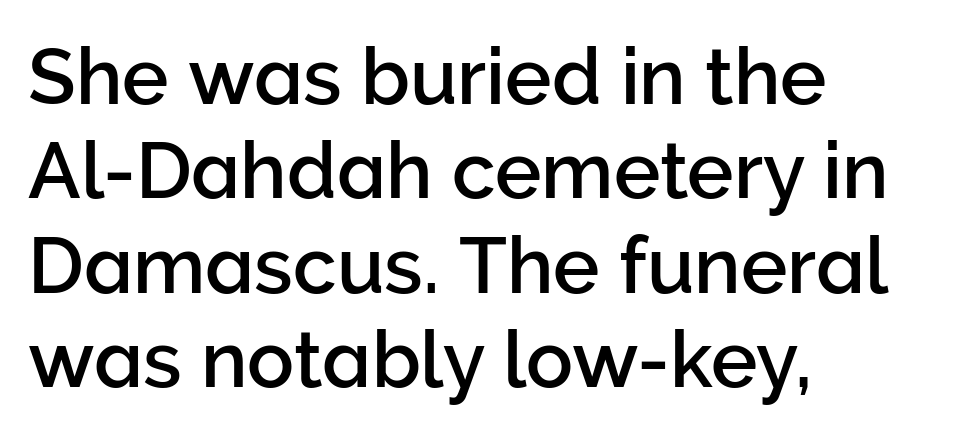
{"serif": "no", "italic": "no", "width": "normal", "stroke_contrast": "low", "x_height": "medium", "monospaced": "no", "underline": "no", "align": "left", "line_spacing_ratio": 1.21, "letter_spacing": "normal", "letter_spacing_em": 0.0, "glyph_px": 78}
